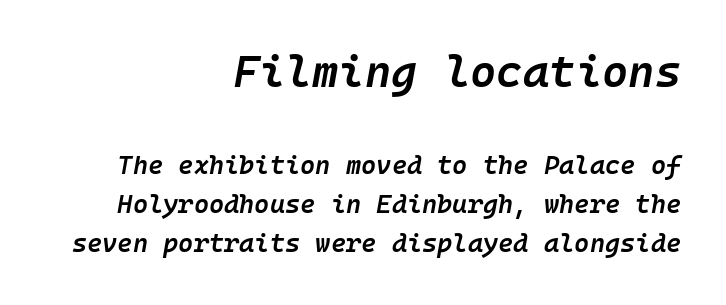
{"italic": "yes", "lean": "right", "slant_degrees": 10, "bold": "semi", "weight": "semibold", "width": "normal", "stroke_contrast": "low", "x_height": "medium", "underline": "no", "align": "right", "line_spacing": "normal", "line_spacing_ratio": 1.51, "letter_spacing": "normal", "letter_spacing_em": 0.0, "larger_block": "first", "size_ratio": 1.73, "glyph_px": 45}
